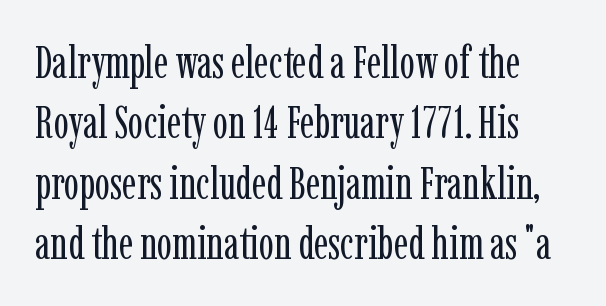
Q: Is the text bold? A: No.
Q: Is the text italic (slanted)? A: No, it is upright.
Q: Is the typeface a serif or a sans-serif typeface? A: Serif.
Q: Is the text underlined? A: No.
Q: Is the spacing between letters normal or unusually wide? A: Normal.
Q: Is the spacing between lines tight, normal or loose? A: Normal.
Q: Width (condensed, normal, or wide)? A: Condensed.
Q: Stroke contrast? A: Low.
Q: x-height? A: Medium.
Q: Monospaced? A: No.
